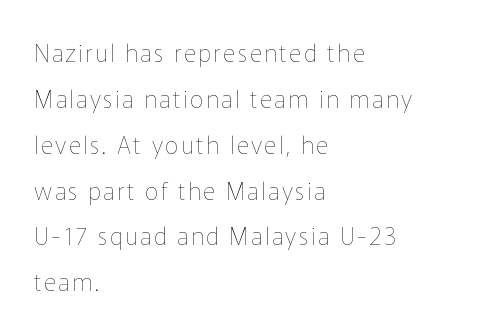
{"italic": "no", "bold": "no", "underline": "no", "align": "left", "line_spacing": "loose", "line_spacing_ratio": 1.91, "glyph_px": 24}
